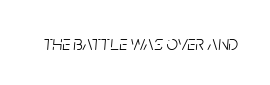
What stands out about the letter spacing? Nothing — it is the standard amount. Rule under the text: the space is simply empty. The letters look calm and open, with moderate or lighter stems. Compared with ordinary roman type, these characters are visibly tilted.
